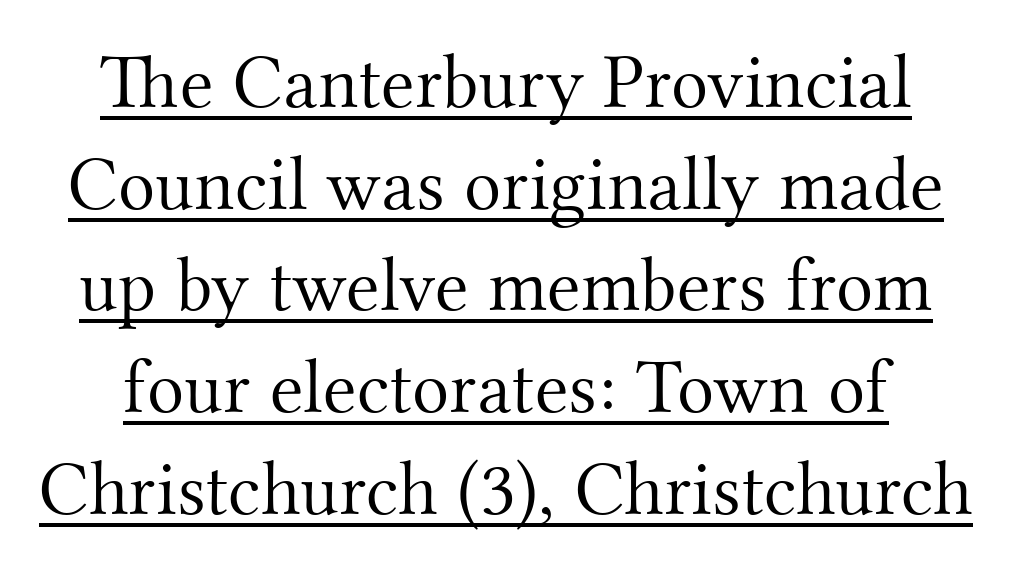
Q: Is the text bold? A: No.
Q: Is the text italic (slanted)? A: No, it is upright.
Q: Is the typeface a serif or a sans-serif typeface? A: Serif.
Q: Is the text underlined? A: Yes.
Q: Is the spacing between letters normal or unusually wide? A: Normal.
Q: Is the spacing between lines tight, normal or loose? A: Normal.
Q: Width (condensed, normal, or wide)? A: Normal.
Q: Stroke contrast? A: Medium.
Q: x-height? A: Small.
Q: Monospaced? A: No.
